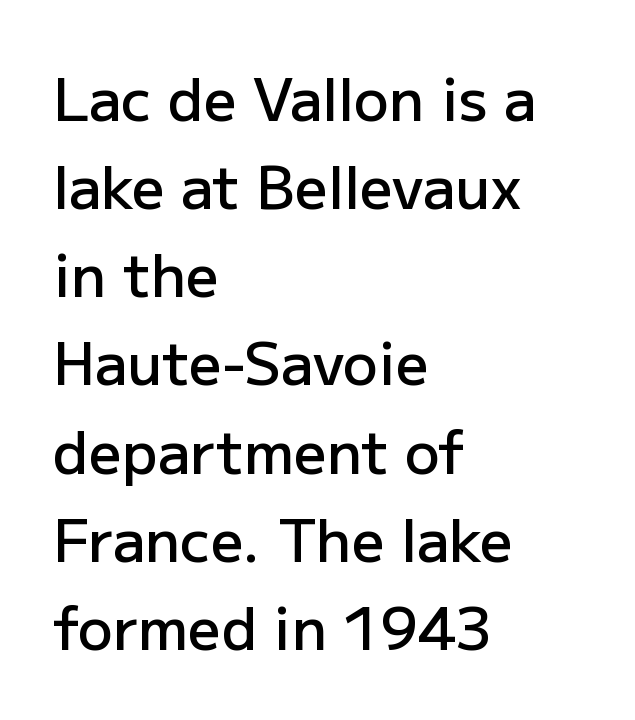
{"serif": "no", "italic": "no", "bold": "semi", "weight": "semibold", "width": "normal", "stroke_contrast": "low", "x_height": "medium", "monospaced": "no", "underline": "no", "align": "left", "line_spacing": "normal", "line_spacing_ratio": 1.52, "letter_spacing": "normal", "letter_spacing_em": 0.0, "glyph_px": 58}
